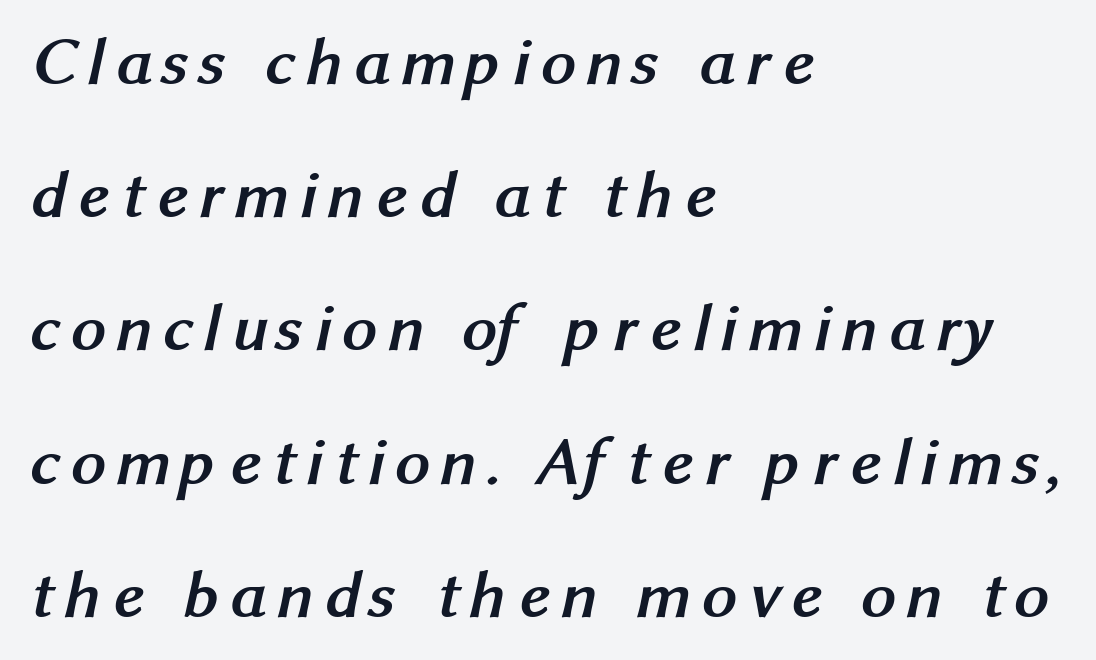
Spacing verdict: proportional, widths tailored to each character. Check under the words: just untouched page. Typeset ragged right — the left edge is the straight one. Is there much room between lines? Yes — plenty of vertical air separates them. Typesetter's note: full bold, strokes at maximum text heaviness.
